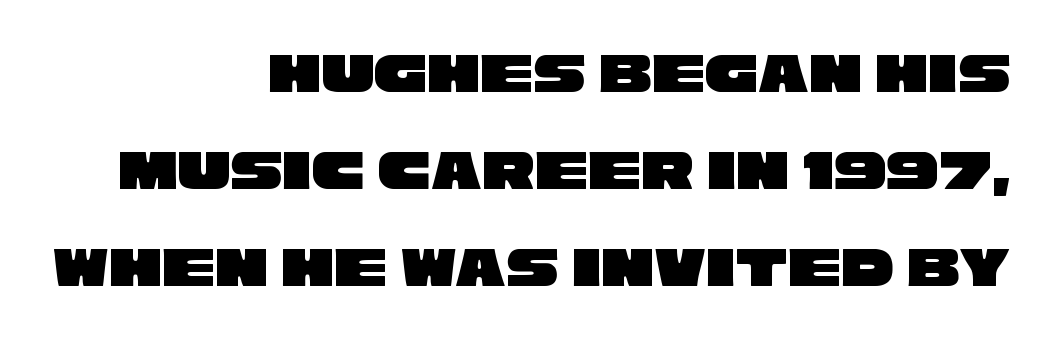
The image shows 59 px wide sans-serif type; set right-aligned, normal line spacing (1.64x), normal letter spacing, not underlined; low stroke contrast and a large x-height.
